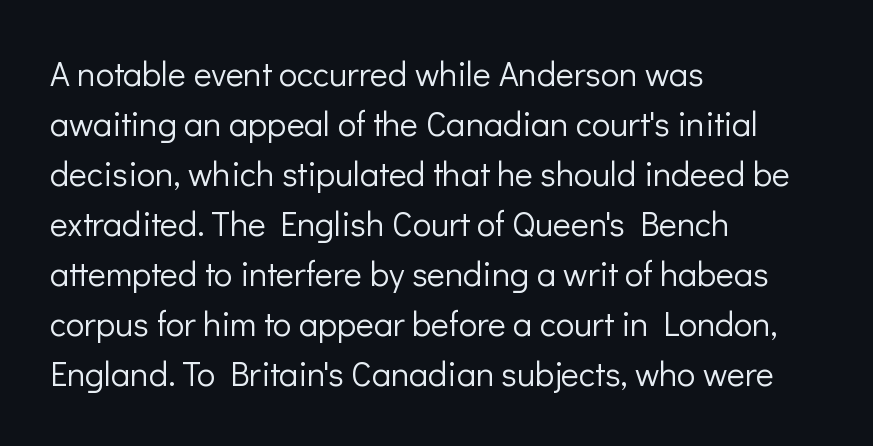
The image shows 34 px light sans-serif type, upright; set left-aligned, normal line spacing (1.47x), normal letter spacing, not underlined; low stroke contrast and a medium x-height.
